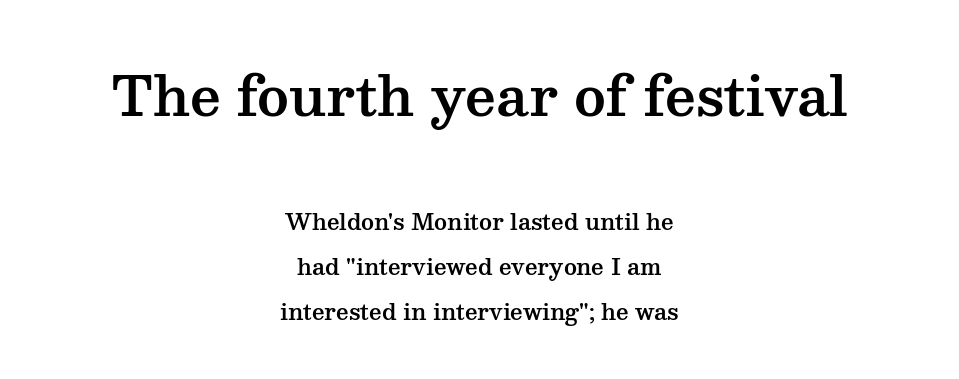
The image shows 54 px wide serif type, upright; set centered, loose line spacing (2.05x), normal letter spacing, not underlined; the first (top) block is 2.45x larger; medium stroke contrast and a medium x-height.
